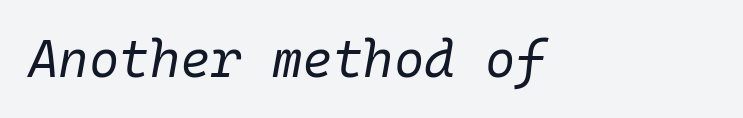
{"italic": "yes", "lean": "right", "slant_degrees": 10, "bold": "no", "weight": "regular", "width": "normal", "stroke_contrast": "low", "x_height": "medium", "monospaced": "yes", "underline": "no", "letter_spacing": "normal", "letter_spacing_em": 0.0, "glyph_px": 52}
